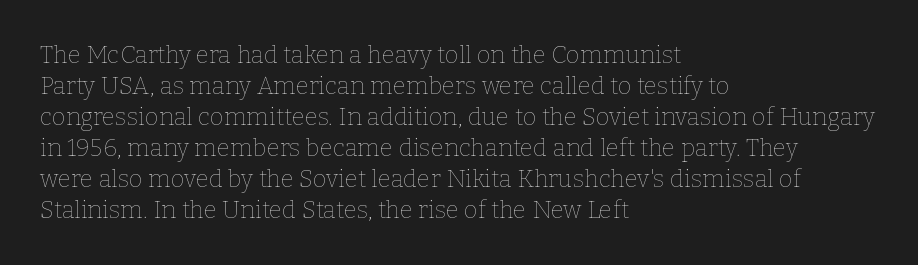
{"italic": "no", "bold": "no", "underline": "no", "align": "left", "line_spacing": "normal", "line_spacing_ratio": 1.29, "letter_spacing": "normal", "letter_spacing_em": 0.0, "glyph_px": 24}
